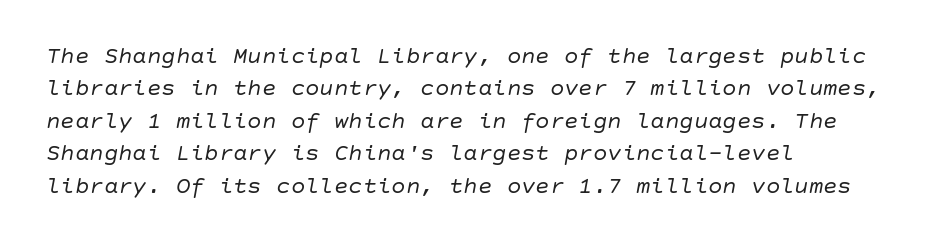
The image shows 24 px text type, italic (leaning right); set left-aligned, normal line spacing (1.35x), normal letter spacing, not underlined.
